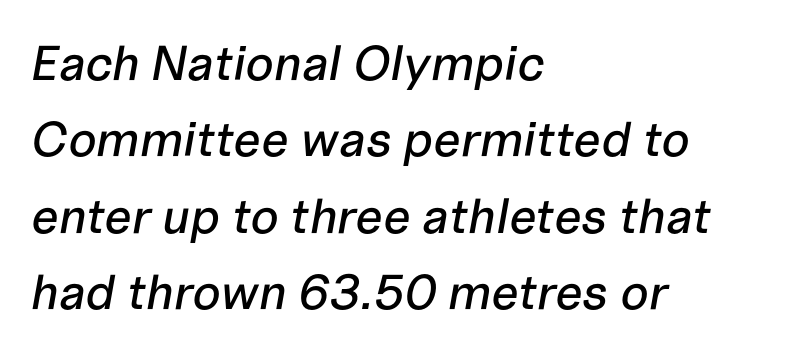
Q: Is the text italic (slanted)? A: Yes, it leans right by about 10 degrees.
Q: Is the text underlined? A: No.
Q: How is the paragraph aligned? A: Left-aligned.
Q: Is the spacing between letters normal or unusually wide? A: Normal.
Q: Is the spacing between lines tight, normal or loose? A: Normal.
Q: Width (condensed, normal, or wide)? A: Normal.
Q: Stroke contrast? A: Low.
Q: x-height? A: Medium.
Q: Monospaced? A: No.
